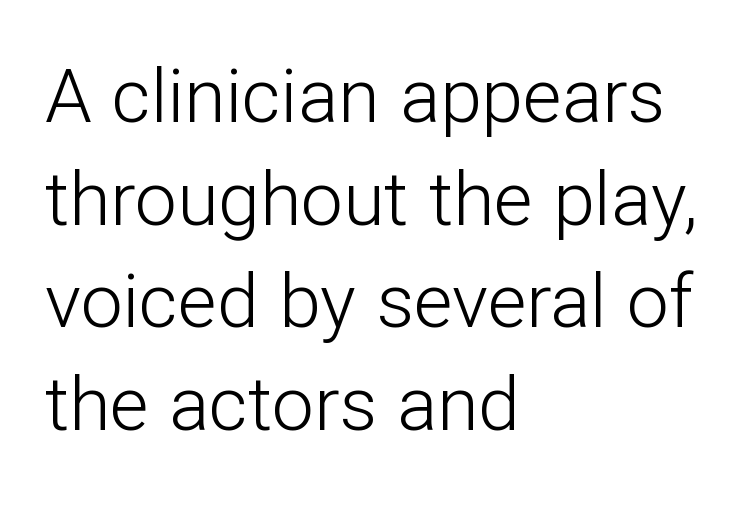
The image shows 75 px light sans-serif type, upright; set left-aligned, normal line spacing (1.37x), normal letter spacing, not underlined; low stroke contrast and a medium x-height.
